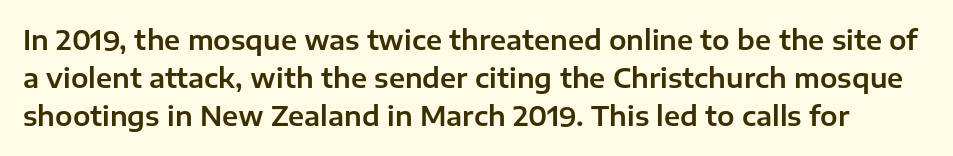
The specimen omits any rule beneath the text block's lines. The line-height multiplier appears to be the usual default. Spacing between characters is what you'd get straight out of the box. When letters stand straight like this, we call the style roman or upright.
